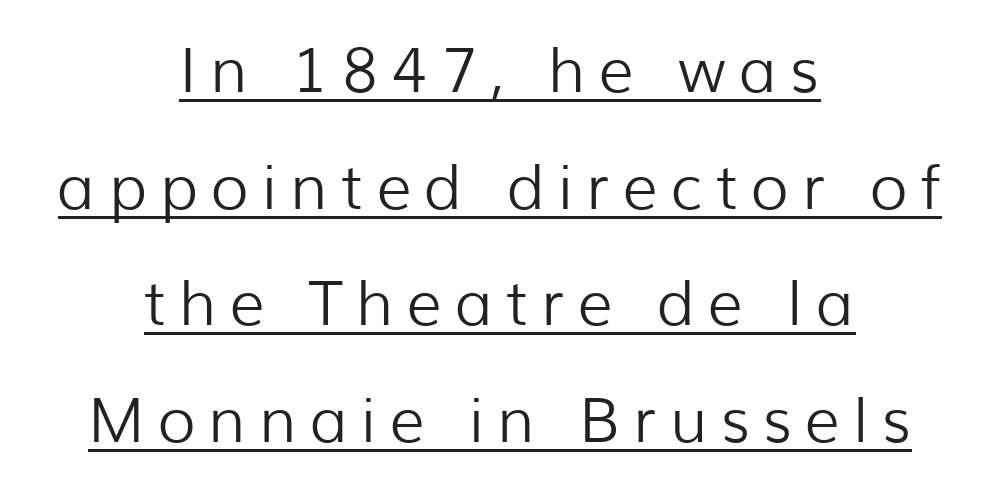
{"serif": "no", "italic": "no", "bold": "no", "weight": "light", "width": "normal", "stroke_contrast": "low", "x_height": "medium", "monospaced": "no", "underline": "yes", "align": "center", "line_spacing_ratio": 1.88, "letter_spacing": "wide", "letter_spacing_em": 0.21, "glyph_px": 62}
